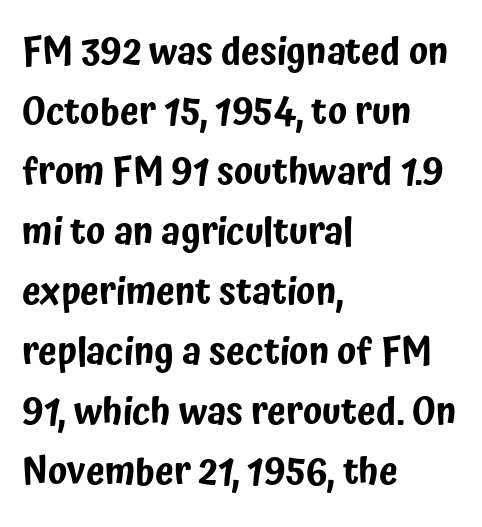
{"serif": "no", "italic": "no", "width": "condensed", "stroke_contrast": "low", "x_height": "medium", "monospaced": "no", "underline": "no", "align": "left", "line_spacing": "normal", "line_spacing_ratio": 1.58, "letter_spacing": "normal", "letter_spacing_em": 0.0, "glyph_px": 38}
